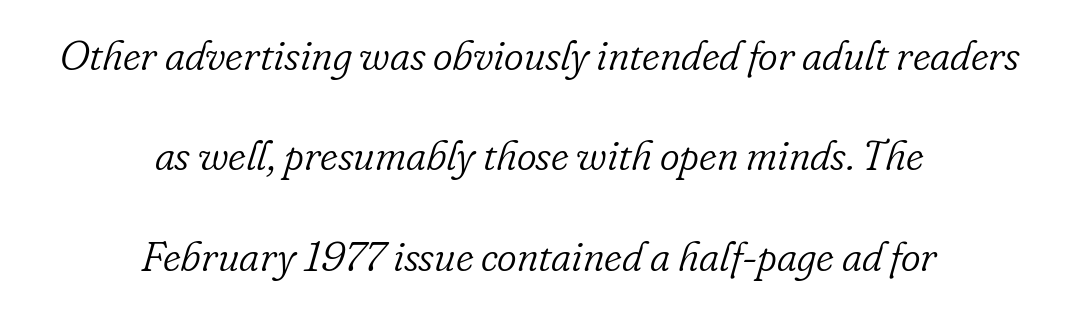
Q: Is the text bold? A: No.
Q: Is the text italic (slanted)? A: Yes, it leans right by about 16 degrees.
Q: Is the typeface a serif or a sans-serif typeface? A: Serif.
Q: Is the text underlined? A: No.
Q: How is the paragraph aligned? A: Centered.
Q: Is the spacing between letters normal or unusually wide? A: Normal.
Q: Is the spacing between lines tight, normal or loose? A: Loose.
Q: Width (condensed, normal, or wide)? A: Normal.
Q: Stroke contrast? A: Low.
Q: x-height? A: Small.
Q: Monospaced? A: No.
